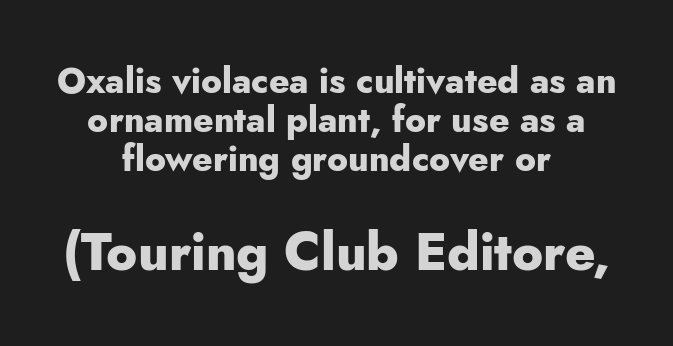
Q: Is the text bold? A: Yes.
Q: Is the text italic (slanted)? A: No, it is upright.
Q: Is the typeface a serif or a sans-serif typeface? A: Sans-serif.
Q: Is the text underlined? A: No.
Q: How is the paragraph aligned? A: Centered.
Q: Is the spacing between letters normal or unusually wide? A: Normal.
Q: Is the spacing between lines tight, normal or loose? A: Tight.
Q: Which block of text is set in a larger size, the first (top) or the second (bottom)? A: The second (bottom) one.
Q: Width (condensed, normal, or wide)? A: Normal.
Q: Stroke contrast? A: Low.
Q: x-height? A: Small.
Q: Monospaced? A: No.
